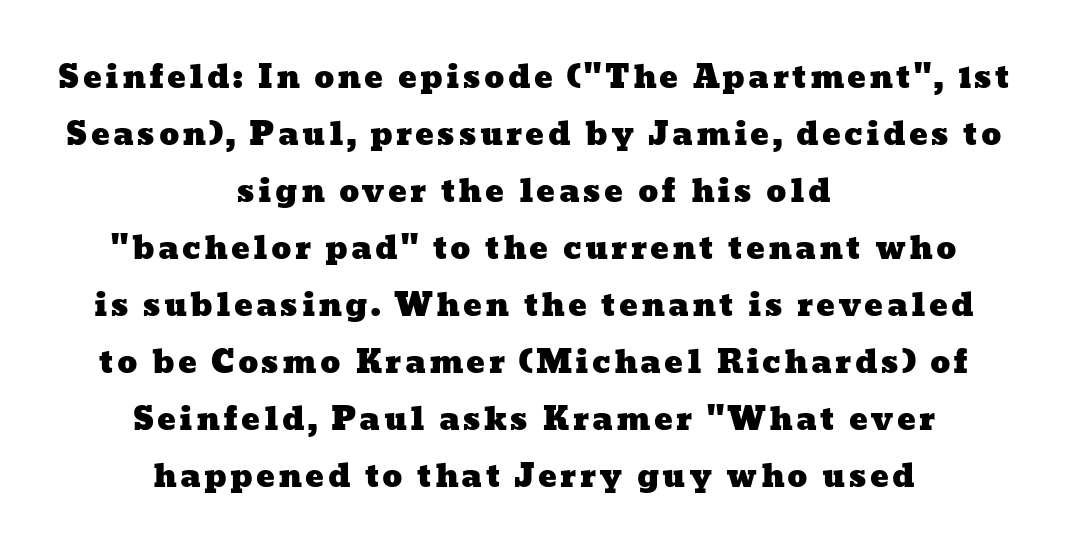
Q: Is the text underlined? A: No.
Q: How is the paragraph aligned? A: Centered.
Q: Width (condensed, normal, or wide)? A: Wide.
Q: Stroke contrast? A: Low.
Q: x-height? A: Medium.
Q: Monospaced? A: No.
